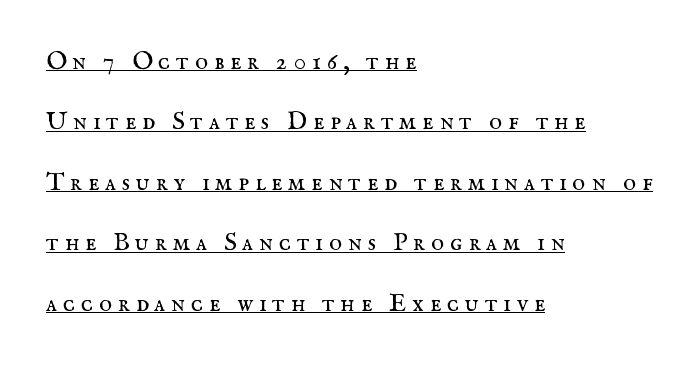
The image shows 25 px text type, upright; set left-aligned, loose line spacing (2.42x), unusually wide letter spacing (+0.23 em), underlined.
